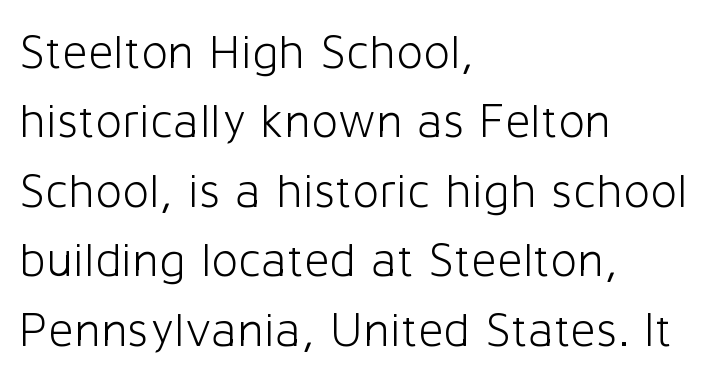
{"serif": "no", "italic": "no", "bold": "no", "weight": "light", "width": "normal", "stroke_contrast": "low", "x_height": "medium", "monospaced": "no", "underline": "no", "align": "left", "line_spacing": "normal", "line_spacing_ratio": 1.39, "letter_spacing": "normal", "letter_spacing_em": 0.0, "glyph_px": 50}
